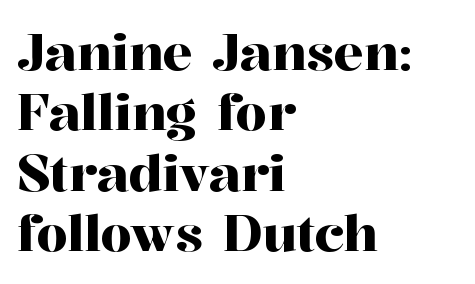
Old-style or modern, the face here clearly has serifs. Left-aligned paragraph, ragged on the right. The passage shown has conventional tracking throughout. Is this a fixed-width face? No — the glyphs have proportional, varying widths. This sample uses an upright cut, with every glyph sitting square on the baseline. Check under the words: just untouched page.
